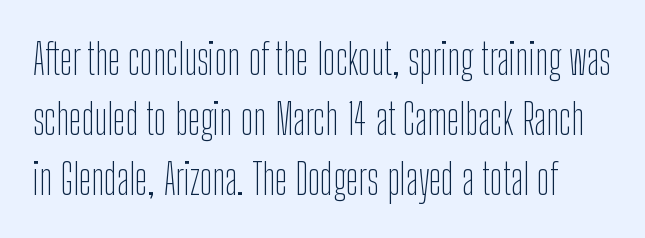
{"serif": "no", "italic": "no", "bold": "no", "weight": "thin", "width": "condensed", "stroke_contrast": "low", "x_height": "medium", "monospaced": "no", "underline": "no", "line_spacing": "normal", "line_spacing_ratio": 1.43, "letter_spacing": "normal", "letter_spacing_em": 0.0, "glyph_px": 42}
